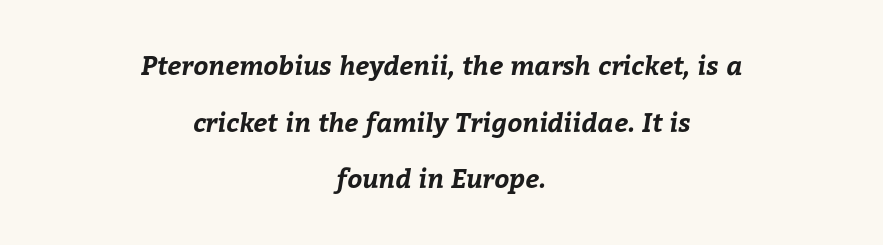
Q: Is the text bold? A: Yes.
Q: Is the text underlined? A: No.
Q: How is the paragraph aligned? A: Centered.
Q: Is the spacing between letters normal or unusually wide? A: Normal.
Q: Is the spacing between lines tight, normal or loose? A: Loose.
